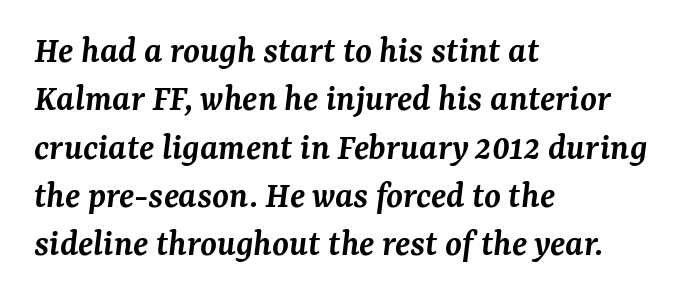
Beneath every word, the page is bare. What stands out about the letter spacing? Nothing — it is the standard amount. A normal amount of white space separates one row of letters from the next. The passage shown is typeset with a serif family. Compared with a centered layout, this one pins lines to the left instead.
